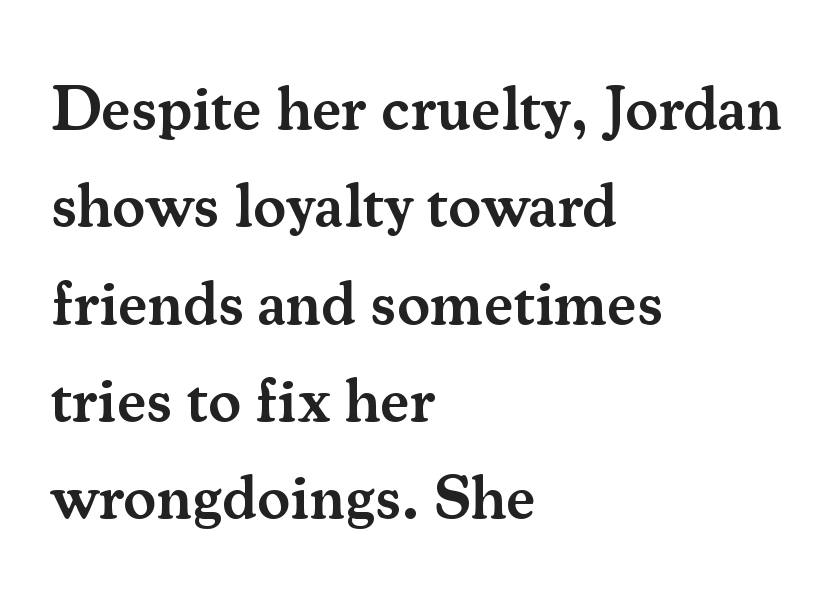
Q: Is the text bold? A: Semi-bold.
Q: Is the text italic (slanted)? A: No, it is upright.
Q: Is the typeface a serif or a sans-serif typeface? A: Serif.
Q: Is the text underlined? A: No.
Q: How is the paragraph aligned? A: Left-aligned.
Q: Is the spacing between letters normal or unusually wide? A: Normal.
Q: Is the spacing between lines tight, normal or loose? A: Normal.
Q: Width (condensed, normal, or wide)? A: Normal.
Q: Stroke contrast? A: Medium.
Q: x-height? A: Small.
Q: Monospaced? A: No.
